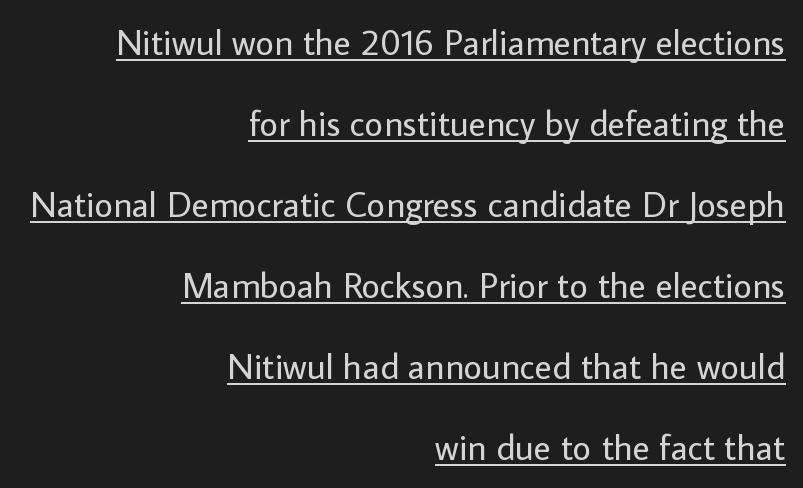
Q: Is the text bold? A: No.
Q: Is the text italic (slanted)? A: No, it is upright.
Q: Is the typeface a serif or a sans-serif typeface? A: Sans-serif.
Q: Is the text underlined? A: Yes.
Q: How is the paragraph aligned? A: Right-aligned.
Q: Is the spacing between letters normal or unusually wide? A: Normal.
Q: Is the spacing between lines tight, normal or loose? A: Loose.
Q: Width (condensed, normal, or wide)? A: Normal.
Q: Stroke contrast? A: Low.
Q: x-height? A: Medium.
Q: Monospaced? A: No.
